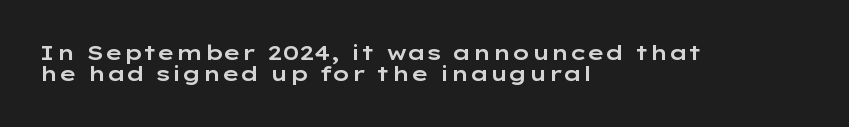
The image shows 21 px text type, upright; set left-aligned, tight line spacing (1.02x), normal letter spacing, not underlined.
